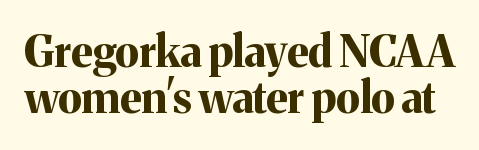
Italic? Not at all — the glyphs are vertical. The passage shown is emphatically bold. The letters advance in unequal steps, a hallmark of proportional type. Honestly, the rows look squashed on top of each other. The typeface chosen for these lines features serifs. Descender tails drop into unmarked territory.
